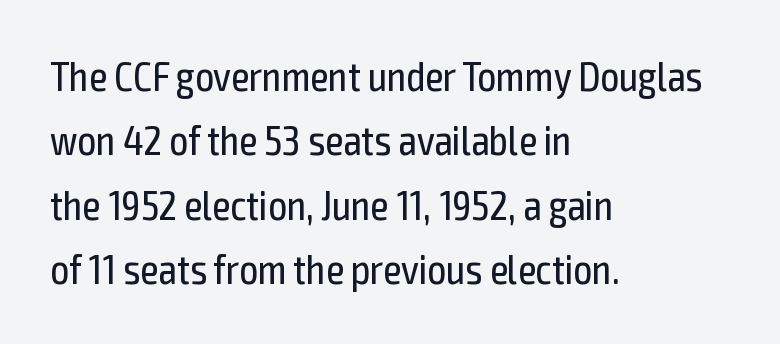
The image shows 41 px regular-weight, condensed sans-serif type, upright; set left-aligned, normal line spacing (1.57x), normal letter spacing, not underlined; a medium x-height.
